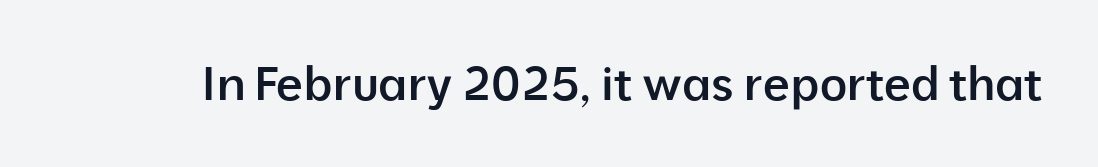
The space beneath each line is pristine and unruled. In terms of weight, the rendering is demibold, just under bold. Words appear dense and cohesive because spacing is normal. Serif or sans? Sans — the stroke terminals are bare. Character widths vary here, with narrow letters taking less room than wide ones.
